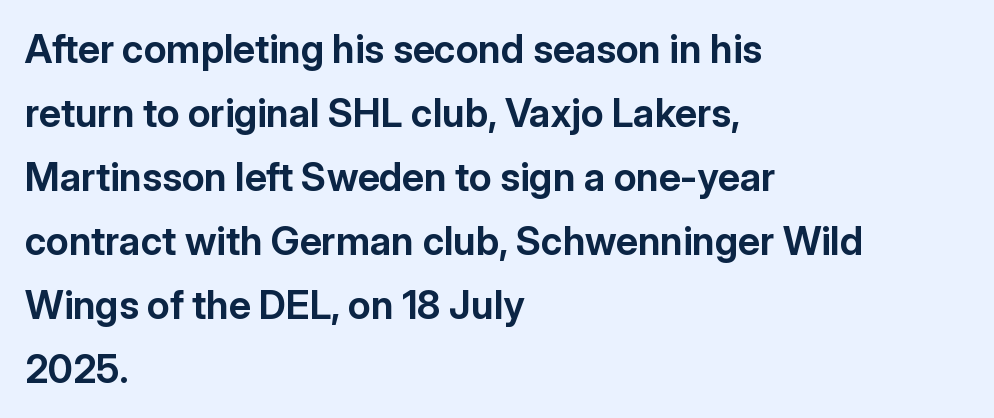
The image shows 39 px bold sans-serif type, upright; set left-aligned, normal line spacing (1.64x), normal letter spacing, not underlined; low stroke contrast and a medium x-height.
